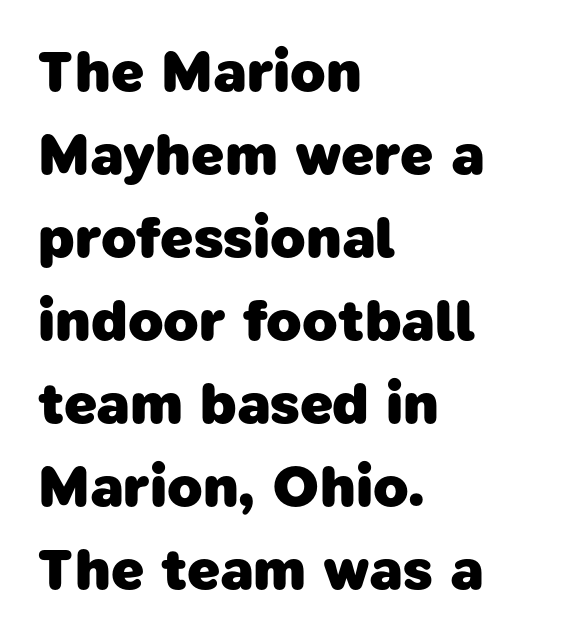
Q: Is the text bold? A: Yes.
Q: Is the typeface a serif or a sans-serif typeface? A: Sans-serif.
Q: Is the text underlined? A: No.
Q: How is the paragraph aligned? A: Left-aligned.
Q: Is the spacing between letters normal or unusually wide? A: Normal.
Q: Is the spacing between lines tight, normal or loose? A: Normal.
Q: Width (condensed, normal, or wide)? A: Normal.
Q: Stroke contrast? A: Low.
Q: x-height? A: Medium.
Q: Monospaced? A: No.
